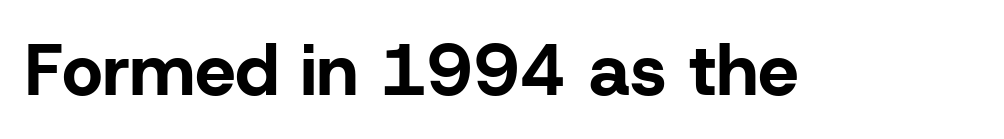
Words appear dense and cohesive because spacing is normal. The passage shown is emphatically bold. Are there feet on the stems? There aren't — it's a sans. You can tell it's not italic because the verticals are truly vertical. A clean baseline with only descenders dipping below it. This sample has the flowing, uneven cadence of proportional lettering.
